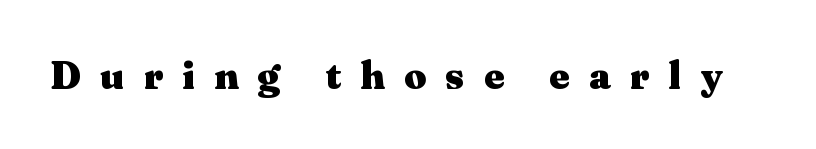
Q: Is the text bold? A: Yes.
Q: Is the text italic (slanted)? A: No, it is upright.
Q: Is the typeface a serif or a sans-serif typeface? A: Serif.
Q: Is the text underlined? A: No.
Q: Is the spacing between letters normal or unusually wide? A: Unusually wide.
Q: Width (condensed, normal, or wide)? A: Wide.
Q: Stroke contrast? A: Medium.
Q: x-height? A: Medium.
Q: Monospaced? A: No.
